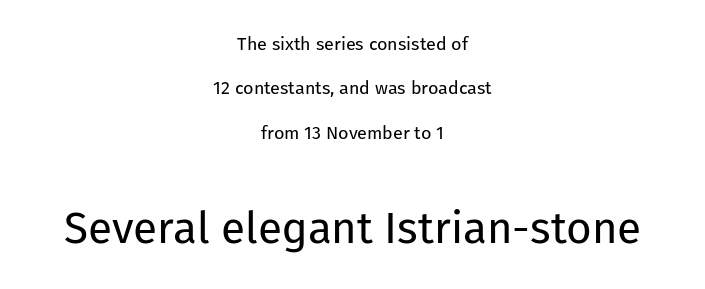
The image shows 44 px regular-weight sans-serif type, upright; set centered, loose line spacing (2.46x), normal letter spacing, not underlined; the second (bottom) block is 2.44x larger; low stroke contrast and a medium x-height.
